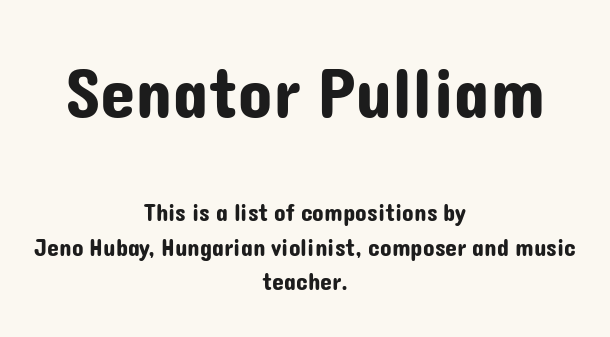
The type sits square on the baseline with zero lean. Compared with typical body copy, the letter spacing here is the same. Do the characters align in a grid? No, the font is proportional. A typesetter would call this leading conventional body-copy spacing. Check under the words: just untouched page. The typeface chosen for these lines omits serifs.
